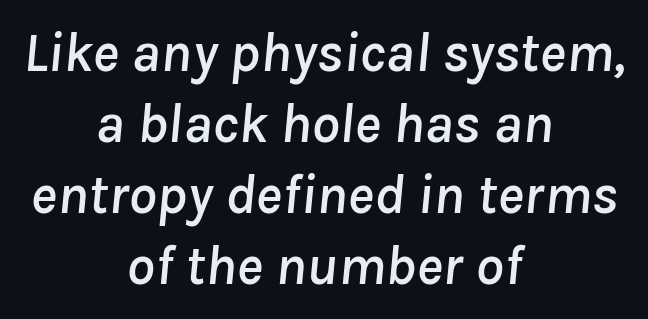
The image shows 56 px text type, italic (leaning right); set centered, normal line spacing (1.27x), normal letter spacing, not underlined; low stroke contrast and a medium x-height.
